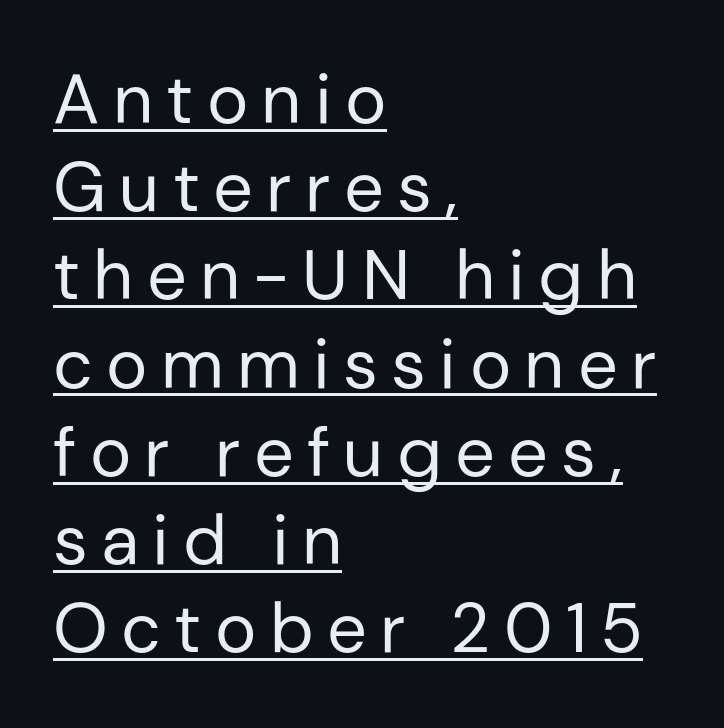
Q: Is the text bold? A: No.
Q: Is the text italic (slanted)? A: No, it is upright.
Q: Is the typeface a serif or a sans-serif typeface? A: Sans-serif.
Q: Is the text underlined? A: Yes.
Q: How is the paragraph aligned? A: Left-aligned.
Q: Is the spacing between lines tight, normal or loose? A: Normal.
Q: Width (condensed, normal, or wide)? A: Normal.
Q: Stroke contrast? A: Low.
Q: x-height? A: Medium.
Q: Monospaced? A: No.
